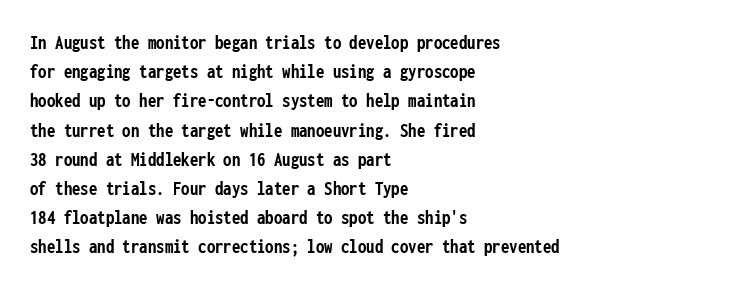
Q: Is the text bold? A: Yes.
Q: Is the text italic (slanted)? A: No, it is upright.
Q: Is the text underlined? A: No.
Q: How is the paragraph aligned? A: Left-aligned.
Q: Is the spacing between letters normal or unusually wide? A: Normal.
Q: Is the spacing between lines tight, normal or loose? A: Normal.
